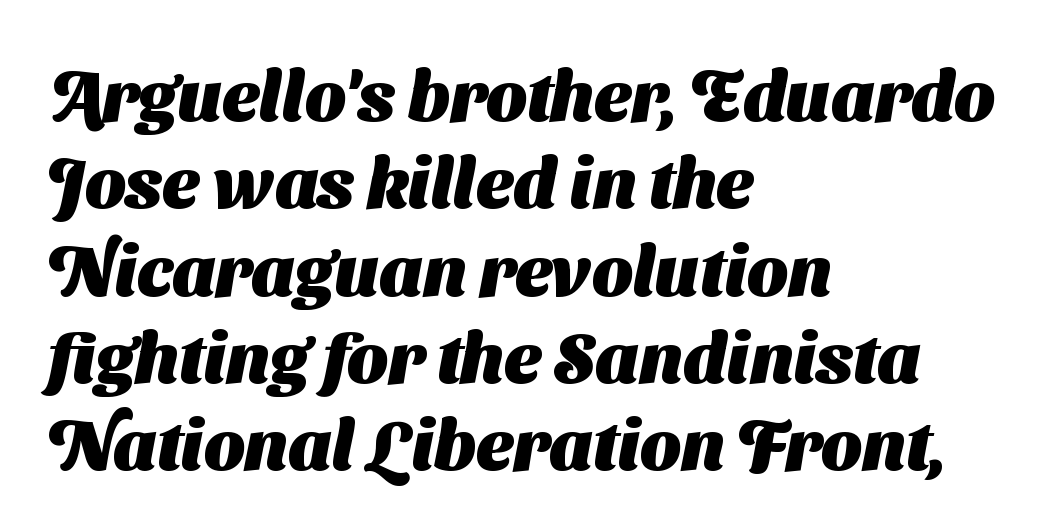
Students, this is bold: see how much ink each stroke carries. The face used here is a sans, in the tradition of grotesques and geometrics. The glyphs are unaccompanied by any horizontal stroke below them. These lines stack with their left ends in a neat column. Tracking value appears to be zero — textbook default spacing. Proportional: the letters do not fall into vertical columns.
